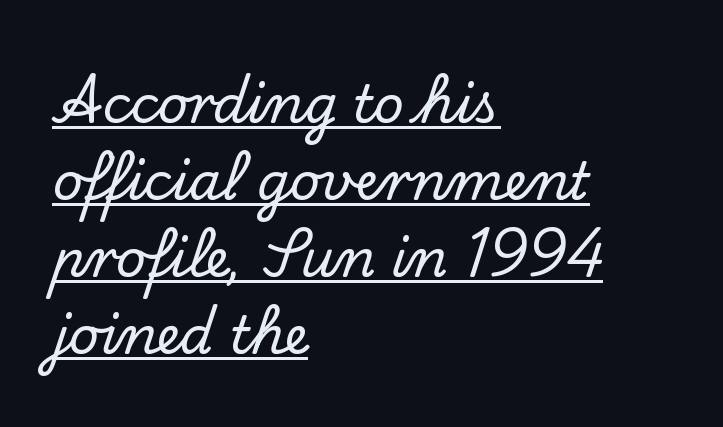
Yep, those are serifs on the letters. The block of text has a typical density, with ordinary space between rows. Left-aligned paragraph, ragged on the right. Compared with typical body copy, the letter spacing here is the same.
